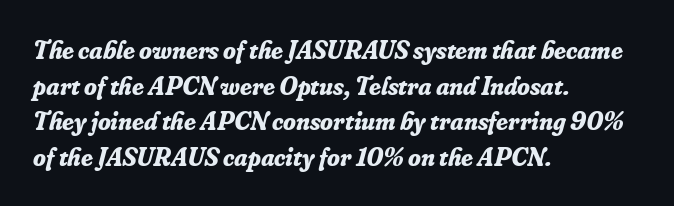
Q: Is the text bold? A: Yes.
Q: Is the text italic (slanted)? A: Yes, it leans right by about 16 degrees.
Q: Is the text underlined? A: No.
Q: How is the paragraph aligned? A: Left-aligned.
Q: Is the spacing between letters normal or unusually wide? A: Normal.
Q: Is the spacing between lines tight, normal or loose? A: Normal.
